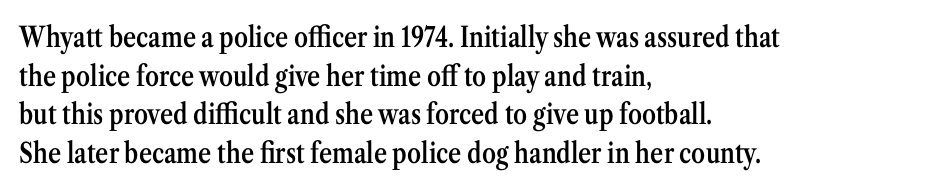
The image shows 28 px semibold, condensed serif type, upright; set left-aligned, normal line spacing (1.38x), normal letter spacing, not underlined; medium stroke contrast and a medium x-height.
